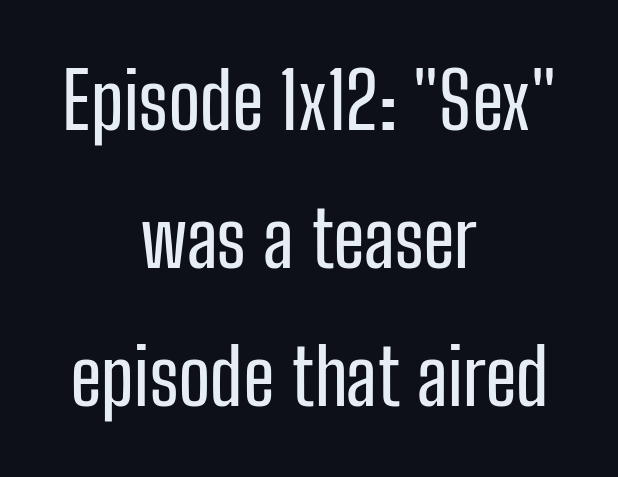
The image shows 77 px condensed sans-serif type, upright; set centered, line spacing 1.79x, normal letter spacing, not underlined; low stroke contrast and a medium x-height.
